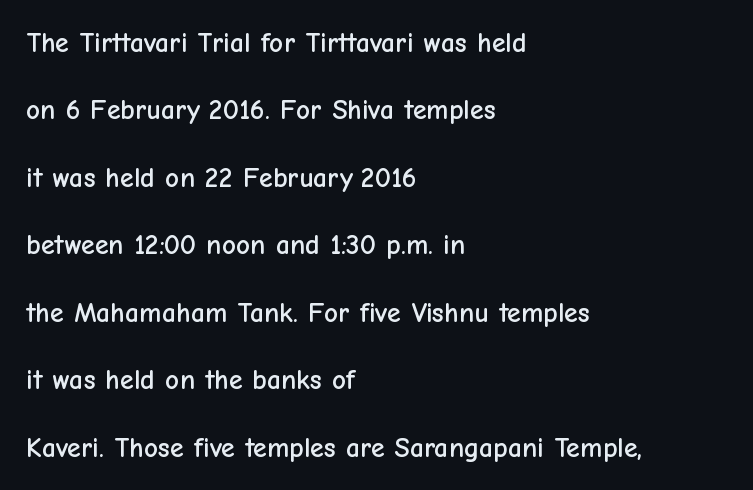
This sample is left-justified, so line endings fall wherever the words run out. Nobody drew a line under any word here. Spacing verdict: proportional, widths tailored to each character. Summary of vertical rhythm: relaxed, with wide interline spacing. Are there feet on the stems? There aren't — it's a sans. The font's upright variant was chosen for this text.
